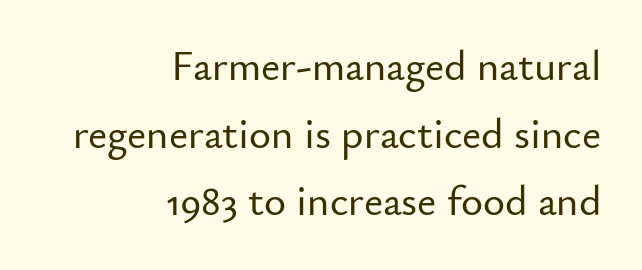
Q: Is the text italic (slanted)? A: No, it is upright.
Q: Is the typeface a serif or a sans-serif typeface? A: Sans-serif.
Q: Is the text underlined? A: No.
Q: How is the paragraph aligned? A: Right-aligned.
Q: Is the spacing between letters normal or unusually wide? A: Normal.
Q: Is the spacing between lines tight, normal or loose? A: Normal.
Q: Width (condensed, normal, or wide)? A: Normal.
Q: Stroke contrast? A: Low.
Q: x-height? A: Small.
Q: Monospaced? A: No.
